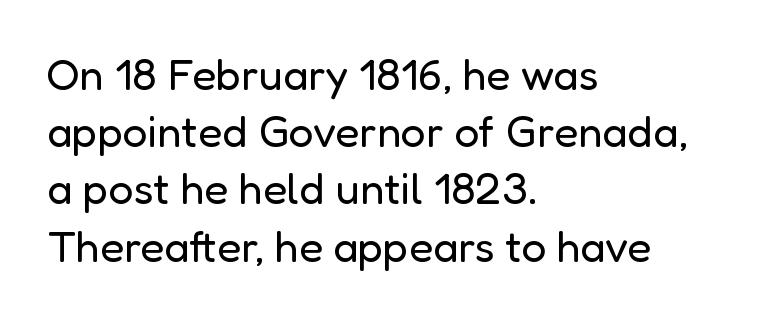
Q: Is the text bold? A: No.
Q: Is the text italic (slanted)? A: No, it is upright.
Q: Is the typeface a serif or a sans-serif typeface? A: Sans-serif.
Q: Is the text underlined? A: No.
Q: How is the paragraph aligned? A: Left-aligned.
Q: Is the spacing between letters normal or unusually wide? A: Normal.
Q: Is the spacing between lines tight, normal or loose? A: Normal.
Q: Width (condensed, normal, or wide)? A: Normal.
Q: Stroke contrast? A: Low.
Q: x-height? A: Medium.
Q: Monospaced? A: No.
